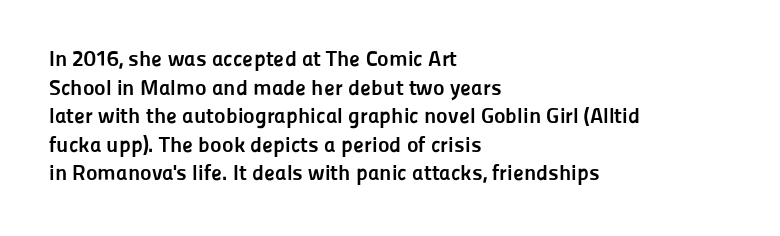
The image shows 22 px bold type, upright; set left-aligned, normal line spacing (1.3x), normal letter spacing, not underlined.
